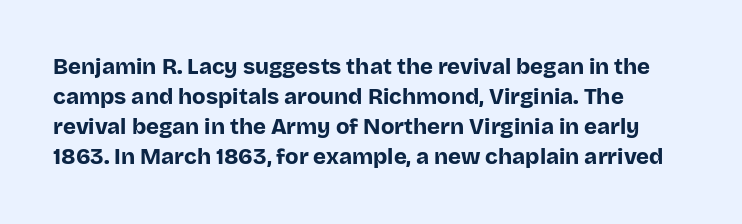
The paragraph shown leans on its left margin. This block has exactly the height ordinary leading produces. Italic: no, the glyphs are upright roman. The baseline area is clear.
